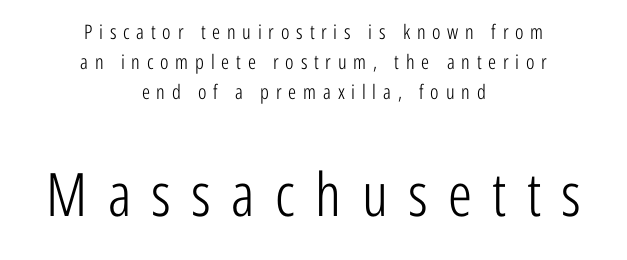
In terms of leading, this rendering sits right in the middle. Where is the straight margin? There isn't one; the lines are centered. These lines have a slow, spaced-out rhythm from letter to letter. Typographically, this falls in the sans-serif category. The glyphs are unaccompanied by any horizontal stroke below them. The letterforms sit at book weight or below.
